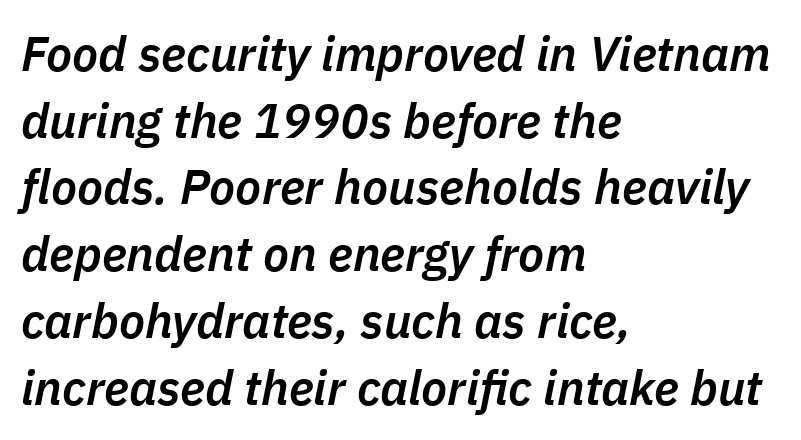
The image shows 48 px semibold type, italic (leaning right); set left-aligned, normal line spacing (1.39x), normal letter spacing, not underlined; low stroke contrast and a medium x-height.
